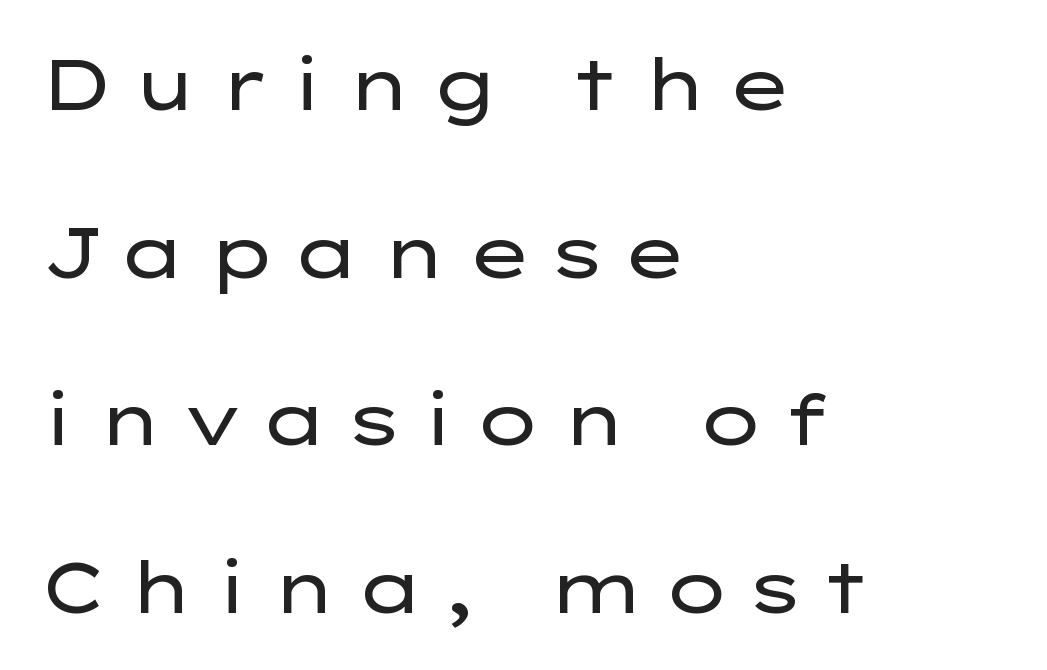
Q: Is the text bold? A: No.
Q: Is the text italic (slanted)? A: No, it is upright.
Q: Is the typeface a serif or a sans-serif typeface? A: Sans-serif.
Q: Is the text underlined? A: No.
Q: How is the paragraph aligned? A: Left-aligned.
Q: Is the spacing between letters normal or unusually wide? A: Unusually wide.
Q: Is the spacing between lines tight, normal or loose? A: Loose.
Q: Width (condensed, normal, or wide)? A: Wide.
Q: Stroke contrast? A: Low.
Q: x-height? A: Medium.
Q: Monospaced? A: No.
